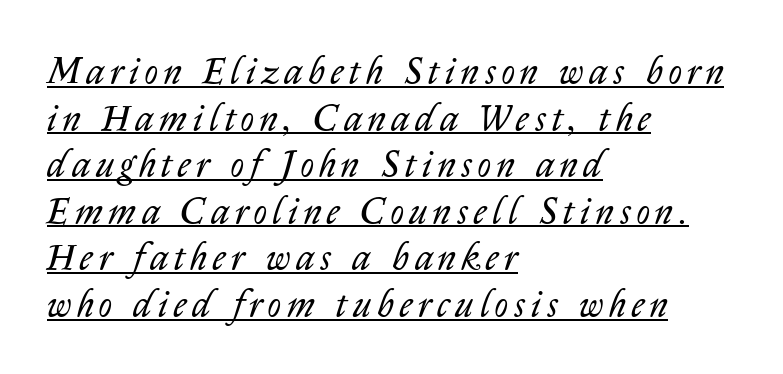
{"italic": "yes", "lean": "right", "slant_degrees": 14, "bold": "no", "weight": "regular", "width": "normal", "stroke_contrast": "low", "x_height": "medium", "monospaced": "no", "underline": "yes", "align": "left", "line_spacing": "normal", "line_spacing_ratio": 1.26, "glyph_px": 37}
